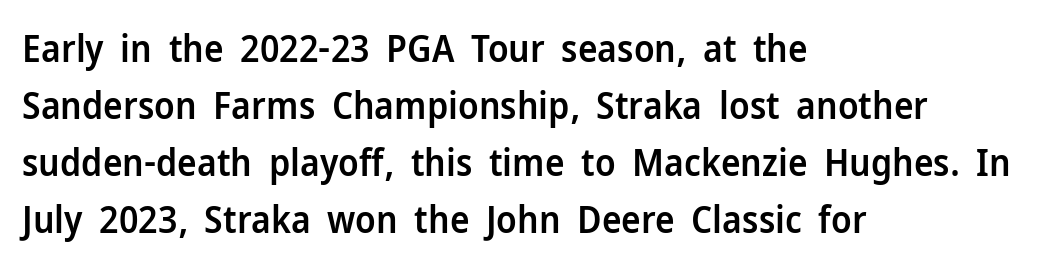
The image shows 37 px semibold sans-serif type, upright; set left-aligned, normal line spacing (1.54x), normal letter spacing, not underlined; low stroke contrast and a medium x-height.
